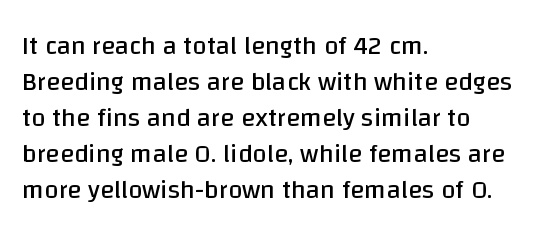
The image shows 26 px text type, upright; set left-aligned, normal line spacing (1.38x), normal letter spacing, not underlined.
